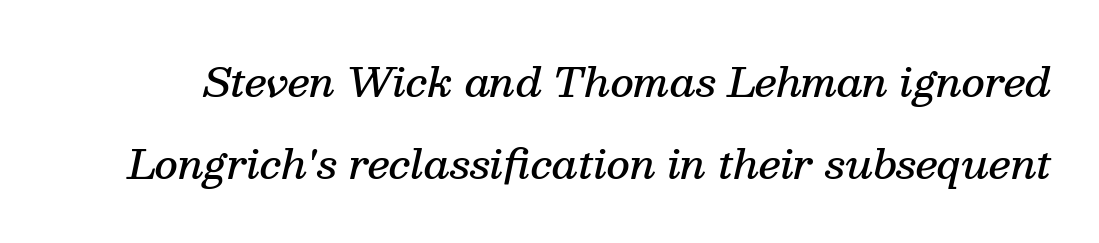
The image shows 40 px semibold serif type, italic (leaning right); set loose line spacing (2.05x), normal letter spacing, not underlined; medium stroke contrast and a medium x-height.
